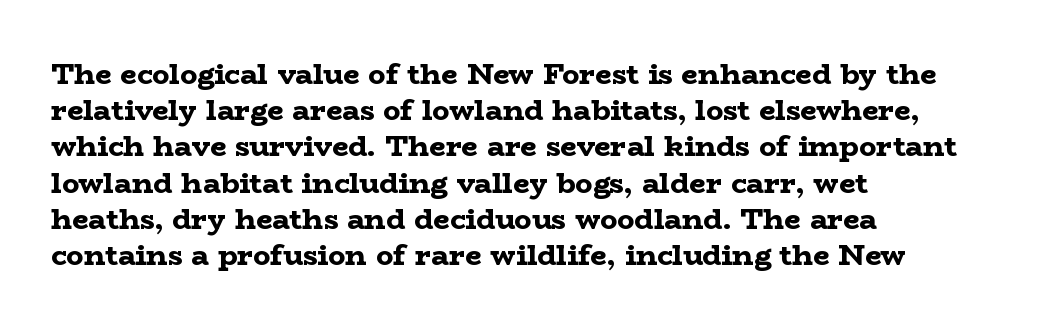
{"serif": "yes", "italic": "no", "bold": "yes", "weight": "bold", "width": "wide", "stroke_contrast": "low", "x_height": "medium", "monospaced": "no", "underline": "no", "align": "left", "line_spacing": "normal", "line_spacing_ratio": 1.25, "letter_spacing": "normal", "letter_spacing_em": 0.0, "glyph_px": 29}
